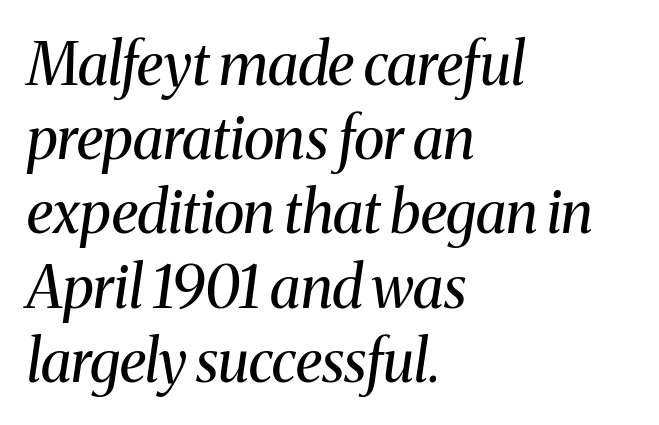
{"serif": "yes", "italic": "yes", "lean": "right", "slant_degrees": 8, "bold": "no", "weight": "regular", "width": "normal", "stroke_contrast": "medium", "x_height": "medium", "monospaced": "no", "underline": "no", "align": "left", "line_spacing": "normal", "line_spacing_ratio": 1.28, "letter_spacing": "normal", "letter_spacing_em": 0.0, "glyph_px": 58}
